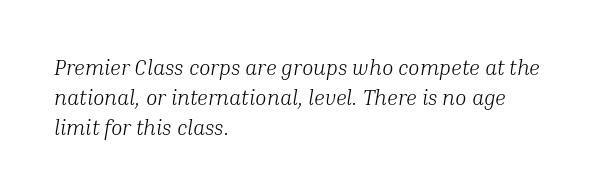
{"italic": "yes", "lean": "right", "slant_degrees": 10, "bold": "no", "underline": "no", "align": "left", "line_spacing": "normal", "line_spacing_ratio": 1.44, "letter_spacing": "normal", "letter_spacing_em": 0.0, "glyph_px": 21}
